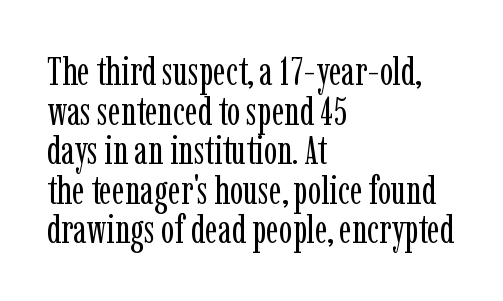
The image shows 40 px regular-weight, condensed serif type, upright; set left-aligned, tight line spacing (0.99x), normal letter spacing, not underlined; low stroke contrast and a medium x-height.
